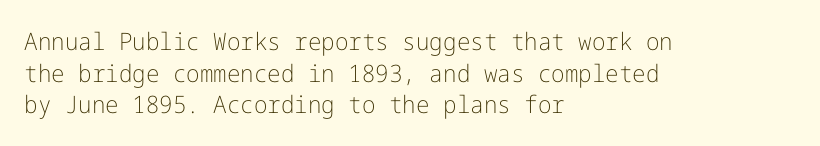
The image shows 24 px text type, upright; set left-aligned, normal line spacing (1.32x), normal letter spacing, not underlined.
